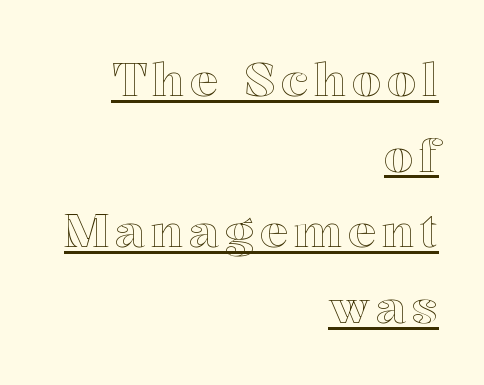
The image shows 47 px text type, upright; set right-aligned, normal line spacing (1.61x), underlined; a medium x-height.
